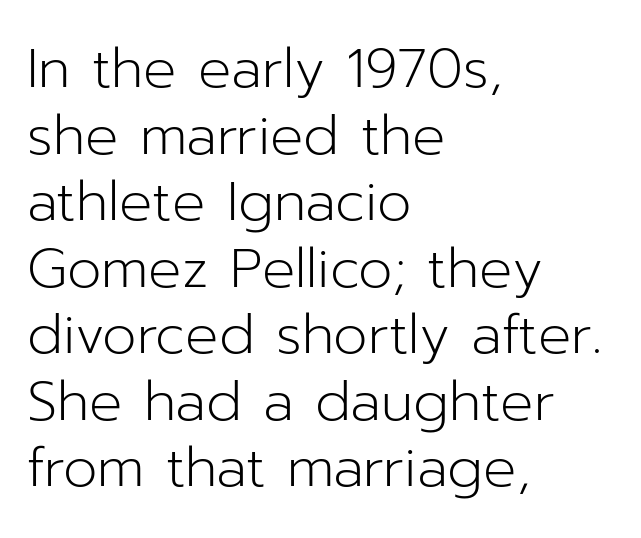
When letters stand straight like this, we call the style roman or upright. Grotesque or geometric, the face here clearly has no serifs. Vertical stems look standard width or narrower in stroke. The rendering uses natural spacing where letterforms have individual widths. Unmarked baselines from the first word to the last. Nothing unusual about the tracking: characters are spaced as the font intends.
